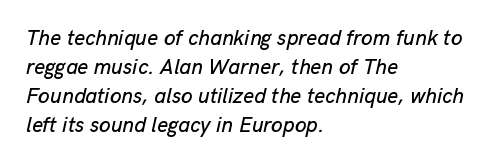
Casual observation: everything's shoved over to the left. It's the slanting kind of type. Inter-character spacing is left at the font's built-in metrics. Summary of vertical rhythm: regular, with standard interline spacing.
